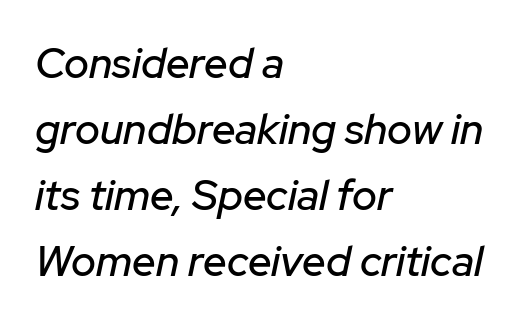
Is the type slanted? Yes — the strokes lean at a clear angle. Which margin do the lines hug? The left one — the right edge is uneven. Underline: absent. In terms of letterspacing, this is plain default setting. Baseline-to-baseline distance is the conventional proportion of letter height.
